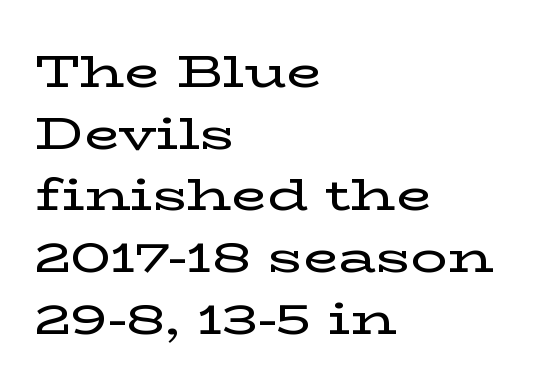
Q: Is the text italic (slanted)? A: No, it is upright.
Q: Is the typeface a serif or a sans-serif typeface? A: Serif.
Q: Is the text underlined? A: No.
Q: How is the paragraph aligned? A: Left-aligned.
Q: Is the spacing between letters normal or unusually wide? A: Normal.
Q: Is the spacing between lines tight, normal or loose? A: Normal.
Q: Width (condensed, normal, or wide)? A: Wide.
Q: Stroke contrast? A: Low.
Q: x-height? A: Medium.
Q: Monospaced? A: No.
